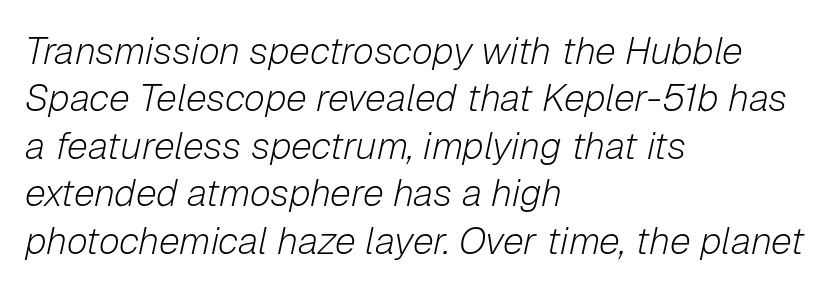
{"italic": "yes", "lean": "right", "slant_degrees": 12, "bold": "no", "weight": "light", "width": "normal", "stroke_contrast": "low", "x_height": "medium", "monospaced": "no", "underline": "no", "align": "left", "line_spacing": "normal", "line_spacing_ratio": 1.25, "letter_spacing": "normal", "letter_spacing_em": 0.0, "glyph_px": 38}
